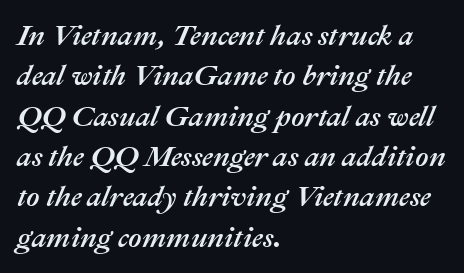
The letters sit at their default tracking, neither squeezed nor spread. The line-height multiplier appears to be the usual default. The rendering uses natural spacing where letterforms have individual widths. Unmarked baselines from the first word to the last. Emphasis-style slanted type is in use.
